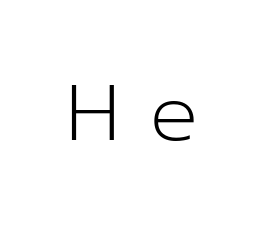
Q: Is the text bold? A: No.
Q: Is the text italic (slanted)? A: No, it is upright.
Q: Is the typeface a serif or a sans-serif typeface? A: Sans-serif.
Q: Is the text underlined? A: No.
Q: Is the spacing between letters normal or unusually wide? A: Unusually wide.
Q: Width (condensed, normal, or wide)? A: Normal.
Q: Stroke contrast? A: Low.
Q: x-height? A: Medium.
Q: Monospaced? A: No.
